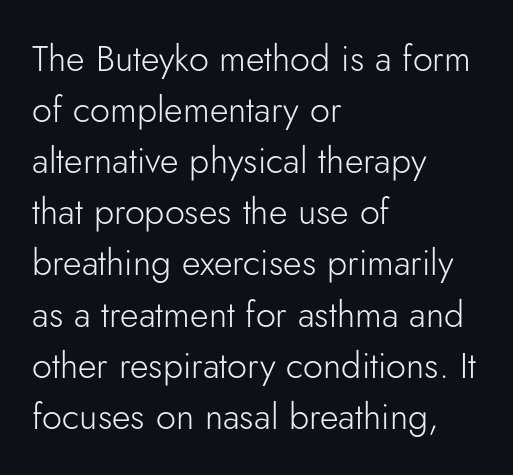
The image shows 36 px light sans-serif type, upright; set left-aligned, normal line spacing (1.42x), normal letter spacing, not underlined; low stroke contrast and a small x-height.
